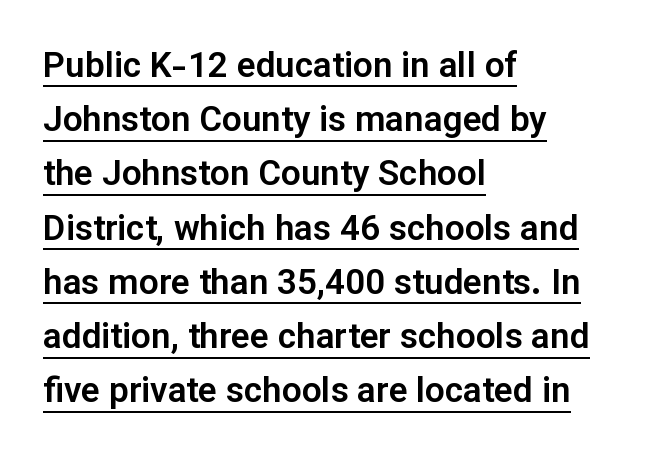
The image shows 35 px sans-serif type, upright; set left-aligned, normal line spacing (1.55x), normal letter spacing, underlined; low stroke contrast and a medium x-height.
